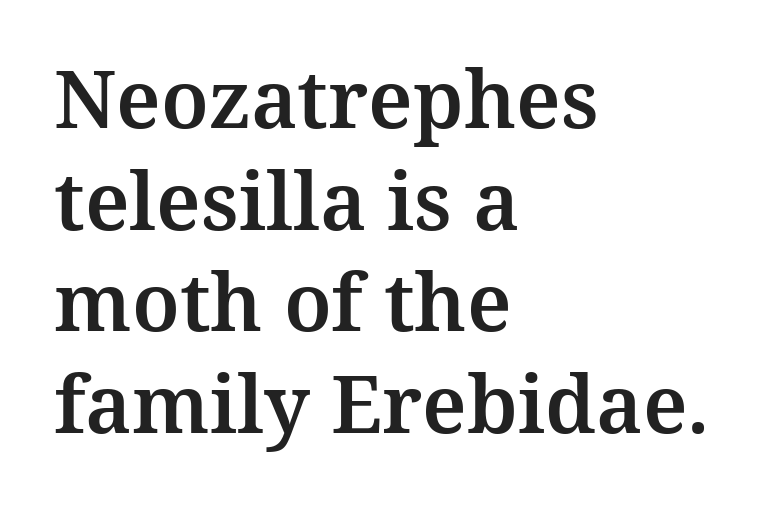
The image shows 80 px serif type, upright; set left-aligned, normal line spacing (1.27x), normal letter spacing, not underlined; medium stroke contrast and a medium x-height.
